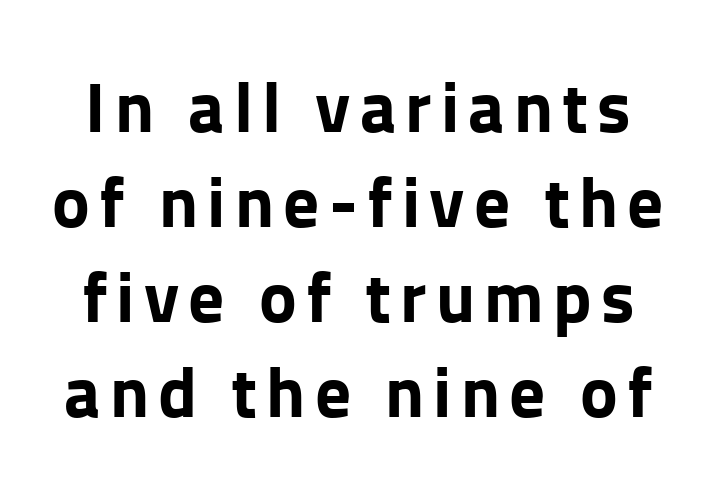
The image shows 71 px bold sans-serif type, upright; set normal line spacing (1.34x), not underlined; low stroke contrast and a medium x-height.
